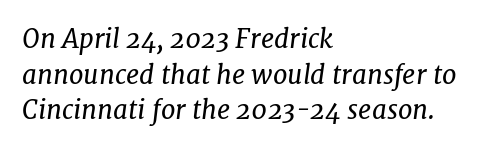
This sample uses plain, unmodified letter spacing. A quiet, ordinary-to-light weight characterises the typeface. The letters are slanted; this is an italic face. The zone under the glyphs is completely vacant. Compared with typical paragraphs, the rows here are spaced about the same.
